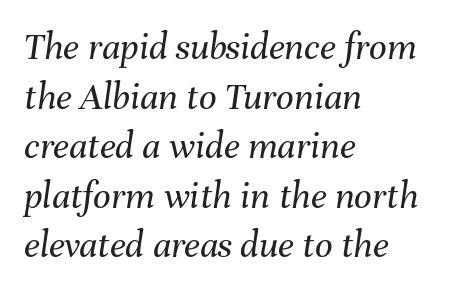
{"italic": "yes", "lean": "right", "slant_degrees": 8, "bold": "no", "weight": "regular", "width": "normal", "stroke_contrast": "medium", "x_height": "medium", "monospaced": "no", "underline": "no", "align": "left", "line_spacing": "normal", "line_spacing_ratio": 1.27, "letter_spacing": "normal", "letter_spacing_em": 0.0, "glyph_px": 39}
